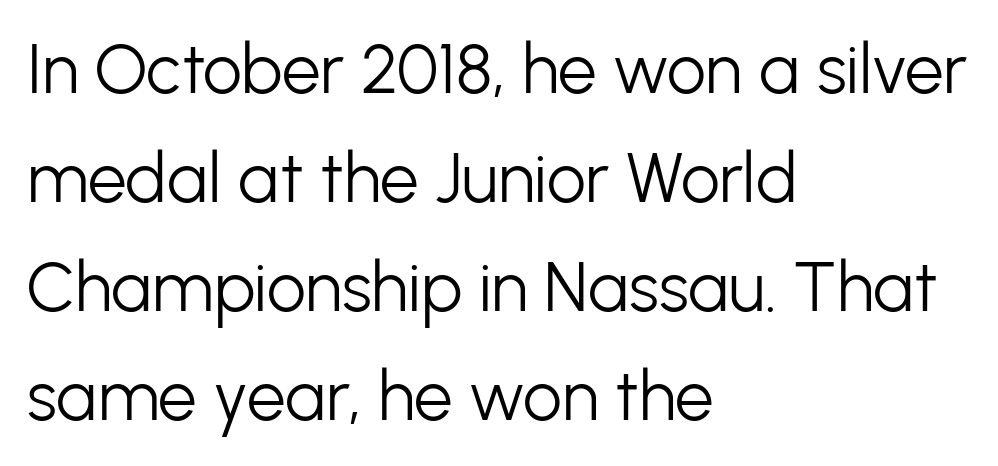
Q: Is the text bold? A: No.
Q: Is the text italic (slanted)? A: No, it is upright.
Q: Is the typeface a serif or a sans-serif typeface? A: Sans-serif.
Q: Is the text underlined? A: No.
Q: How is the paragraph aligned? A: Left-aligned.
Q: Is the spacing between letters normal or unusually wide? A: Normal.
Q: Is the spacing between lines tight, normal or loose? A: Normal.
Q: Width (condensed, normal, or wide)? A: Normal.
Q: Stroke contrast? A: Low.
Q: x-height? A: Medium.
Q: Monospaced? A: No.
